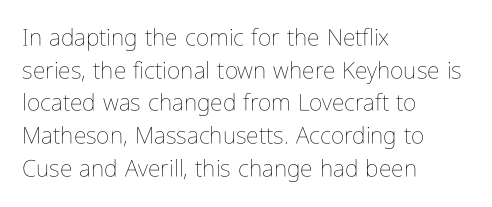
{"italic": "no", "bold": "no", "underline": "no", "align": "left", "line_spacing": "normal", "line_spacing_ratio": 1.42, "letter_spacing": "normal", "letter_spacing_em": 0.0, "glyph_px": 23}
